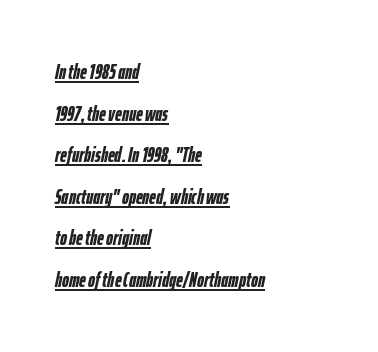
The gaps between neighbouring characters are ordinary and unremarkable. This is underlined copy, the kind a proofreader might mark for attention. The font's italic variant was chosen for this text. Summary of vertical rhythm: relaxed, with wide interline spacing. Typographic density is high because the face is bold.
